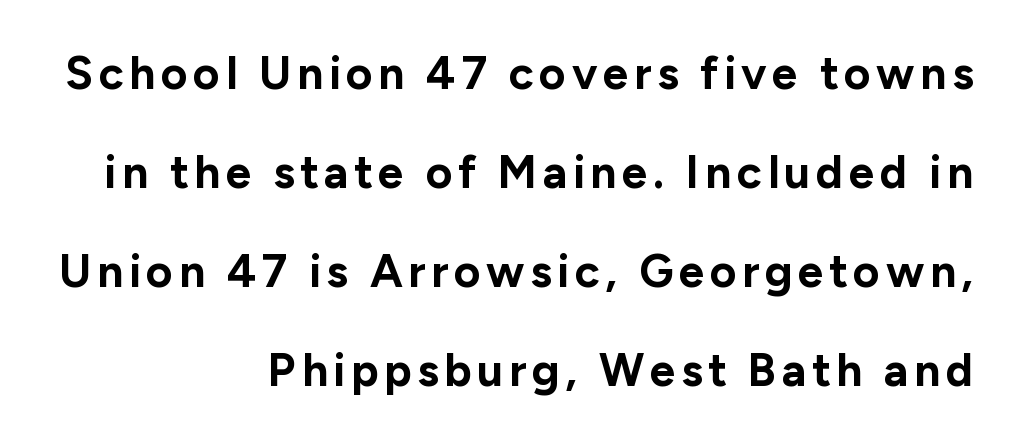
The face used here is proportionally spaced, like ordinary book or web type. The face used here has the dense, thick strokes of a bold. Nope, not italic — everything's standing straight. In CSS terms this would be text-align: right. The characters display no serif detailing; their extremities are plain.
